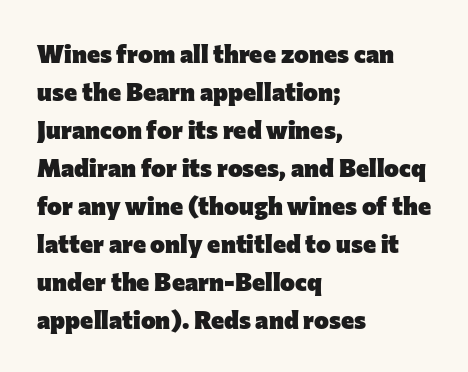
Q: Is the text bold? A: Yes.
Q: Is the text italic (slanted)? A: No, it is upright.
Q: Is the text underlined? A: No.
Q: How is the paragraph aligned? A: Left-aligned.
Q: Is the spacing between letters normal or unusually wide? A: Normal.
Q: Is the spacing between lines tight, normal or loose? A: Normal.
